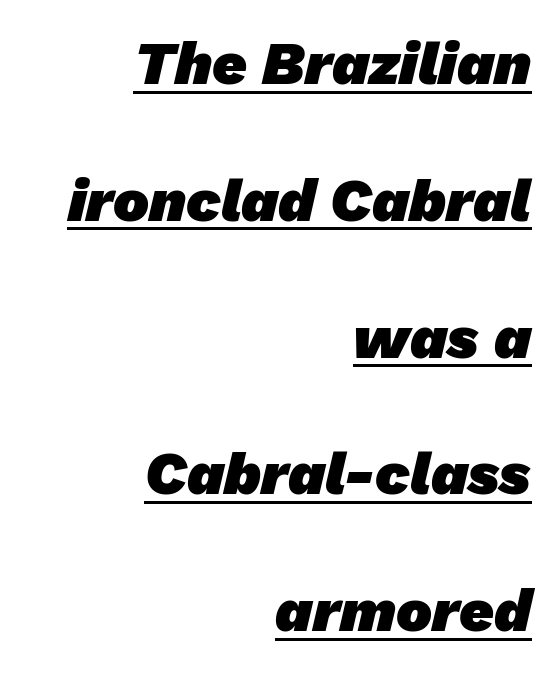
{"serif": "no", "bold": "yes", "weight": "heavy", "width": "normal", "stroke_contrast": "low", "x_height": "medium", "monospaced": "no", "underline": "yes", "align": "right", "line_spacing": "loose", "line_spacing_ratio": 2.28, "letter_spacing": "normal", "letter_spacing_em": 0.0, "glyph_px": 60}
